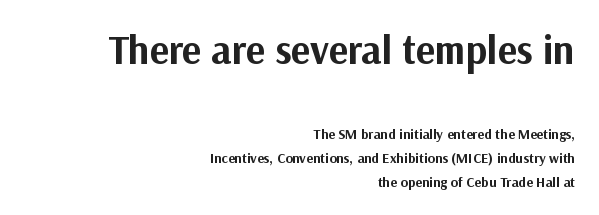
Looks like regular typesetting: each glyph gets only the width it needs. The string is rendered with underlining switched off. The lettering holds an erect, upright posture throughout. Line ends are locked; line starts wander.
